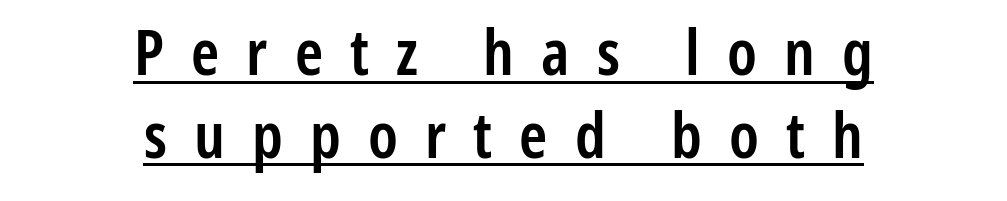
{"serif": "no", "italic": "no", "bold": "semi", "weight": "semibold", "width": "condensed", "stroke_contrast": "low", "x_height": "medium", "monospaced": "no", "underline": "yes", "align": "center", "line_spacing": "normal", "line_spacing_ratio": 1.31, "letter_spacing": "wide", "letter_spacing_em": 0.43, "glyph_px": 63}
